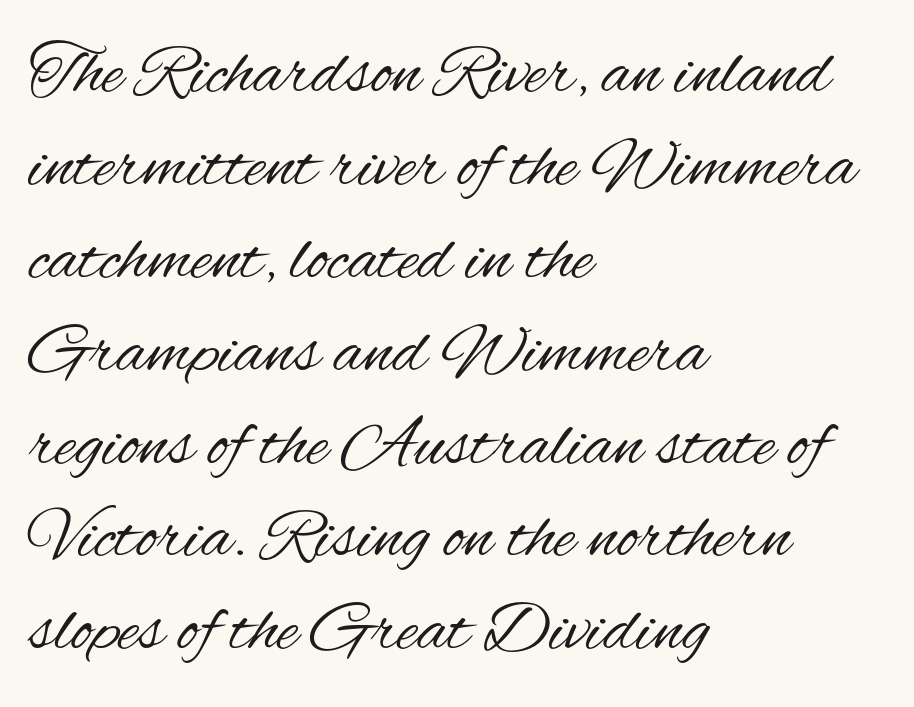
{"serif": "no", "bold": "no", "weight": "regular", "width": "condensed", "stroke_contrast": "medium", "x_height": "small", "monospaced": "no", "underline": "no", "align": "left", "line_spacing": "normal", "line_spacing_ratio": 1.29, "letter_spacing": "normal", "letter_spacing_em": 0.0, "glyph_px": 72}
